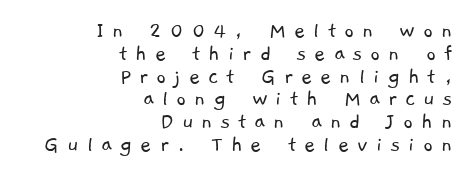
The image shows 24 px text type; set right-aligned, tight line spacing (0.95x), unusually wide letter spacing (+0.33 em), not underlined.
